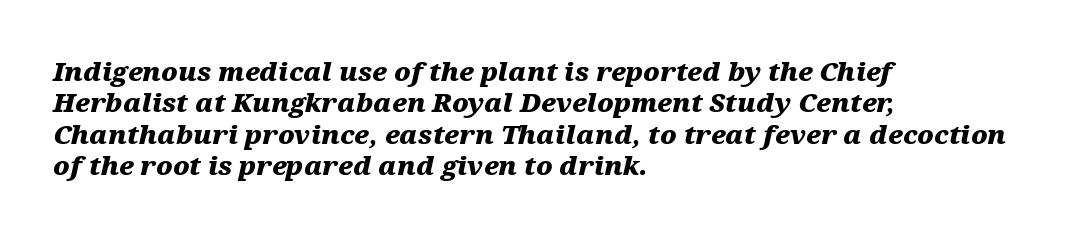
The image shows 26 px bold type, italic (leaning right); set left-aligned, line spacing 1.21x, normal letter spacing, not underlined.
